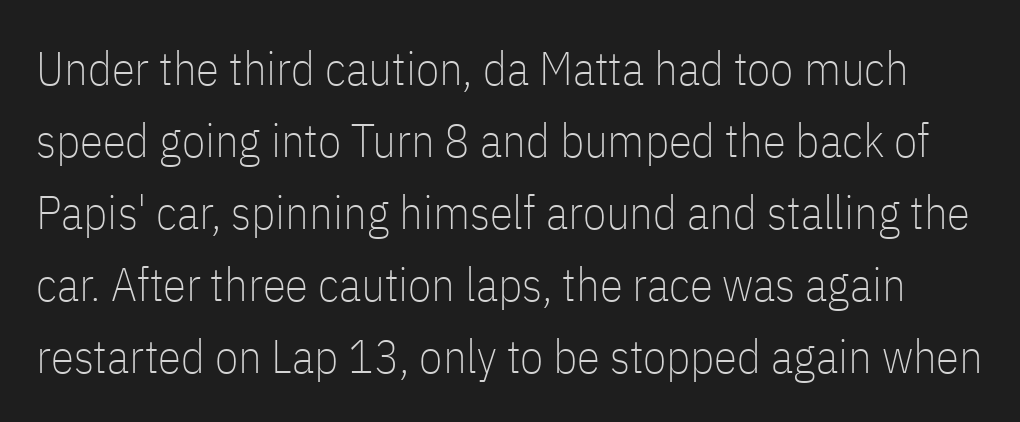
{"serif": "no", "italic": "no", "bold": "no", "weight": "thin", "width": "condensed", "stroke_contrast": "low", "x_height": "medium", "monospaced": "no", "underline": "no", "line_spacing": "normal", "line_spacing_ratio": 1.53, "letter_spacing": "normal", "letter_spacing_em": 0.0, "glyph_px": 47}
